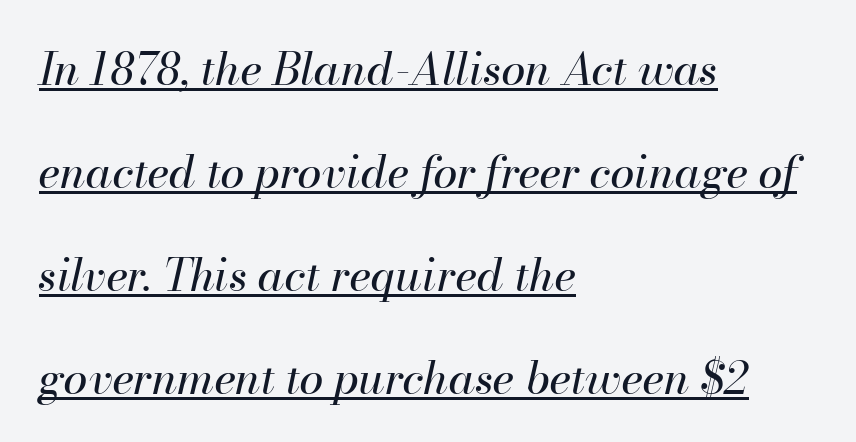
Q: Is the text bold? A: No.
Q: Is the text italic (slanted)? A: Yes, it leans right by about 13 degrees.
Q: Is the text underlined? A: Yes.
Q: How is the paragraph aligned? A: Left-aligned.
Q: Is the spacing between letters normal or unusually wide? A: Normal.
Q: Is the spacing between lines tight, normal or loose? A: Loose.
Q: Width (condensed, normal, or wide)? A: Normal.
Q: Stroke contrast? A: High.
Q: x-height? A: Small.
Q: Monospaced? A: No.
